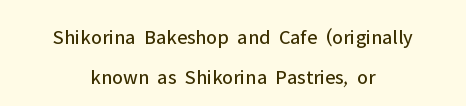
Q: Is the text bold? A: No.
Q: Is the text italic (slanted)? A: No, it is upright.
Q: Is the text underlined? A: No.
Q: How is the paragraph aligned? A: Centered.
Q: Is the spacing between letters normal or unusually wide? A: Normal.
Q: Is the spacing between lines tight, normal or loose? A: Loose.
